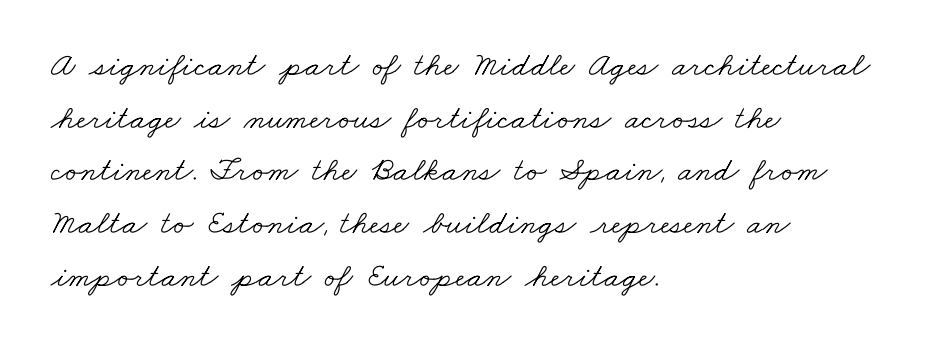
This rendering leaves character spacing at its baseline value. Casual observation: everything's shoved over to the left. The rendering uses a moderate line-height, typical for paragraphs. You could not count columns in this text — the font is proportionally spaced.
